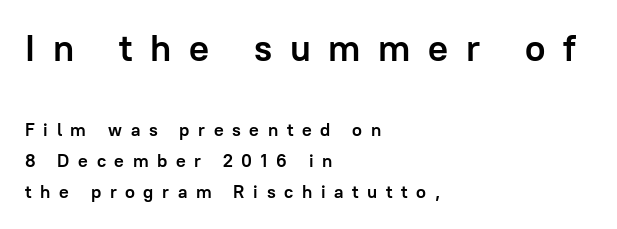
Q: Is the text bold? A: Yes.
Q: Is the text italic (slanted)? A: No, it is upright.
Q: Is the typeface a serif or a sans-serif typeface? A: Sans-serif.
Q: Is the text underlined? A: No.
Q: How is the paragraph aligned? A: Left-aligned.
Q: Is the spacing between letters normal or unusually wide? A: Unusually wide.
Q: Which block of text is set in a larger size, the first (top) or the second (bottom)? A: The first (top) one.
Q: Width (condensed, normal, or wide)? A: Normal.
Q: Stroke contrast? A: Low.
Q: x-height? A: Medium.
Q: Monospaced? A: No.
